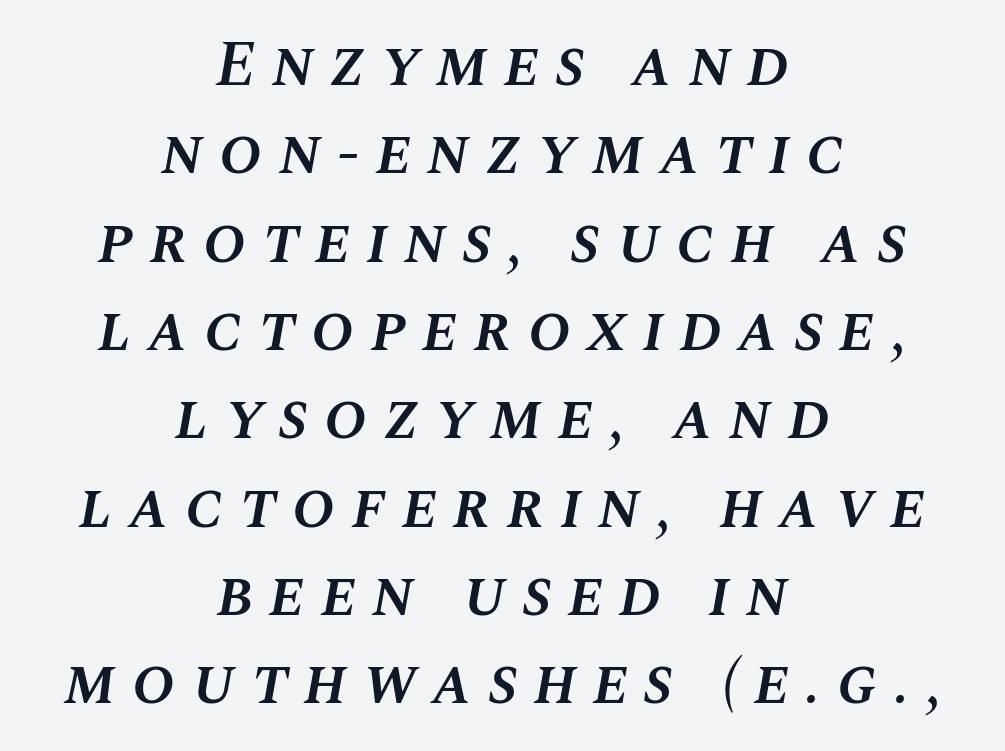
{"italic": "yes", "lean": "right", "slant_degrees": 10, "bold": "semi", "weight": "semibold", "width": "normal", "stroke_contrast": "medium", "x_height": "large", "monospaced": "no", "underline": "no", "align": "center", "line_spacing": "normal", "line_spacing_ratio": 1.38, "letter_spacing": "wide", "letter_spacing_em": 0.25, "glyph_px": 64}
